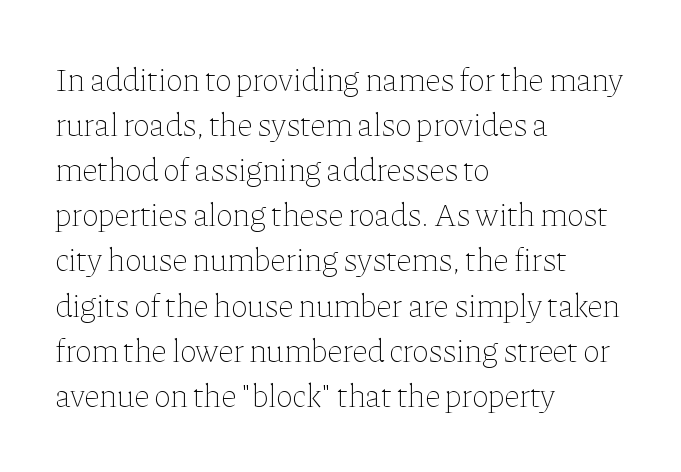
Q: Is the text bold? A: No.
Q: Is the text italic (slanted)? A: No, it is upright.
Q: Is the text underlined? A: No.
Q: How is the paragraph aligned? A: Left-aligned.
Q: Is the spacing between letters normal or unusually wide? A: Normal.
Q: Is the spacing between lines tight, normal or loose? A: Normal.
Q: Width (condensed, normal, or wide)? A: Normal.
Q: Stroke contrast? A: Low.
Q: x-height? A: Medium.
Q: Monospaced? A: No.
